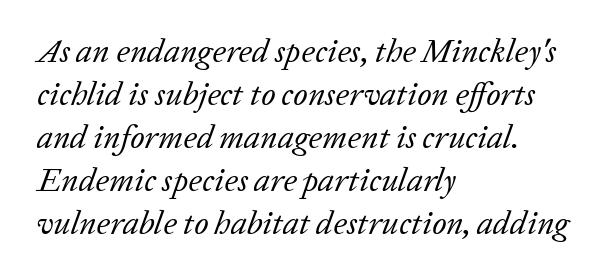
Q: Is the text bold? A: No.
Q: Is the text italic (slanted)? A: Yes, it leans right by about 20 degrees.
Q: Is the typeface a serif or a sans-serif typeface? A: Serif.
Q: Is the text underlined? A: No.
Q: How is the paragraph aligned? A: Left-aligned.
Q: Is the spacing between letters normal or unusually wide? A: Normal.
Q: Is the spacing between lines tight, normal or loose? A: Normal.
Q: Width (condensed, normal, or wide)? A: Normal.
Q: Stroke contrast? A: Low.
Q: x-height? A: Medium.
Q: Monospaced? A: No.
